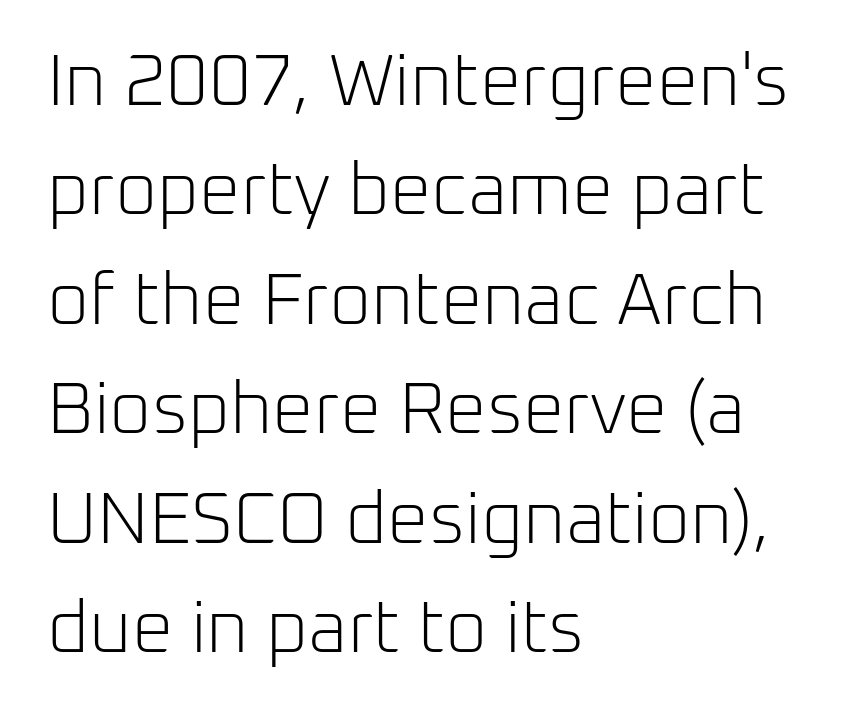
The image shows 73 px light sans-serif type, upright; set left-aligned, normal line spacing (1.5x), normal letter spacing, not underlined; low stroke contrast and a medium x-height.
